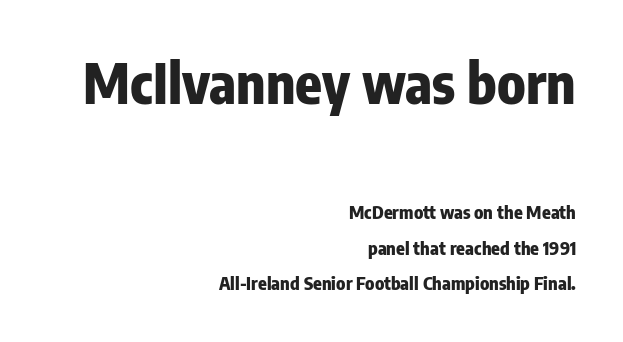
The image shows 55 px heavy, condensed sans-serif type, upright; set right-aligned, loose line spacing (1.98x), normal letter spacing, not underlined; the first (top) block is 3.06x larger; low stroke contrast and a medium x-height.
